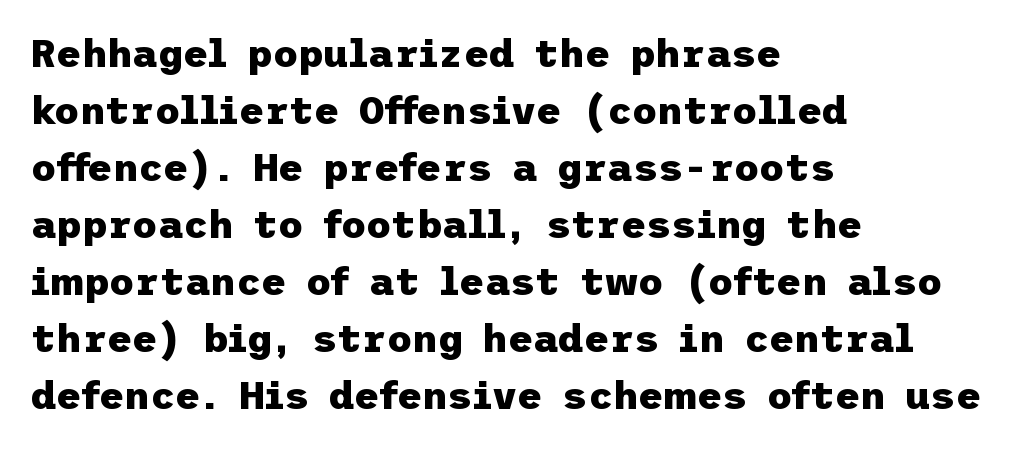
Q: Is the text bold? A: Yes.
Q: Is the text italic (slanted)? A: No, it is upright.
Q: Is the typeface a serif or a sans-serif typeface? A: Sans-serif.
Q: Is the text underlined? A: No.
Q: How is the paragraph aligned? A: Left-aligned.
Q: Is the spacing between letters normal or unusually wide? A: Normal.
Q: Is the spacing between lines tight, normal or loose? A: Normal.
Q: Width (condensed, normal, or wide)? A: Normal.
Q: Stroke contrast? A: Low.
Q: x-height? A: Medium.
